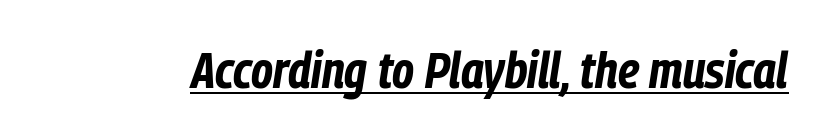
Tracking here is standard; glyphs follow each other at the usual distance. Tall strokes in this sample are angled rather than plumb. Do the characters align in a grid? No, the font is proportional. I'd describe the lettering as bold — thick and assertive. In designer terms, the underline attribute is active on this setting.
